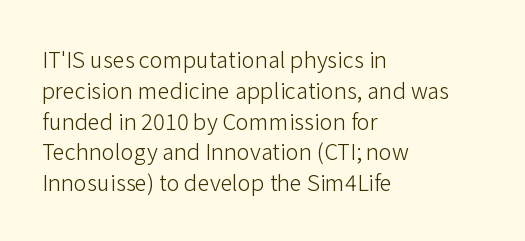
{"italic": "no", "bold": "no", "underline": "no", "align": "left", "line_spacing": "normal", "line_spacing_ratio": 1.4, "letter_spacing": "normal", "letter_spacing_em": 0.0, "glyph_px": 22}
